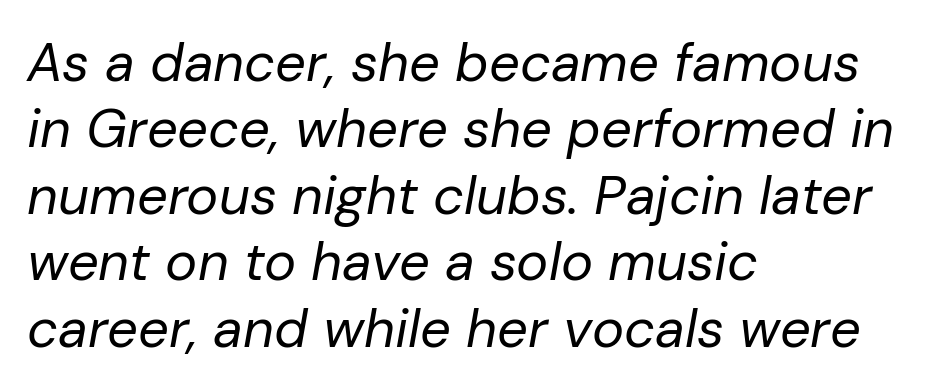
Q: Is the text bold? A: No.
Q: Is the text italic (slanted)? A: Yes, it leans right by about 10 degrees.
Q: Is the text underlined? A: No.
Q: How is the paragraph aligned? A: Left-aligned.
Q: Is the spacing between letters normal or unusually wide? A: Normal.
Q: Width (condensed, normal, or wide)? A: Normal.
Q: Stroke contrast? A: Low.
Q: x-height? A: Medium.
Q: Monospaced? A: No.
